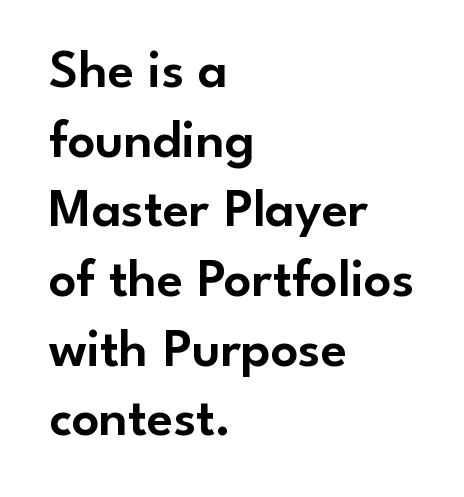
Q: Is the text italic (slanted)? A: No, it is upright.
Q: Is the typeface a serif or a sans-serif typeface? A: Sans-serif.
Q: Is the text underlined? A: No.
Q: How is the paragraph aligned? A: Left-aligned.
Q: Is the spacing between letters normal or unusually wide? A: Normal.
Q: Is the spacing between lines tight, normal or loose? A: Normal.
Q: Width (condensed, normal, or wide)? A: Normal.
Q: Stroke contrast? A: Low.
Q: x-height? A: Small.
Q: Monospaced? A: No.
